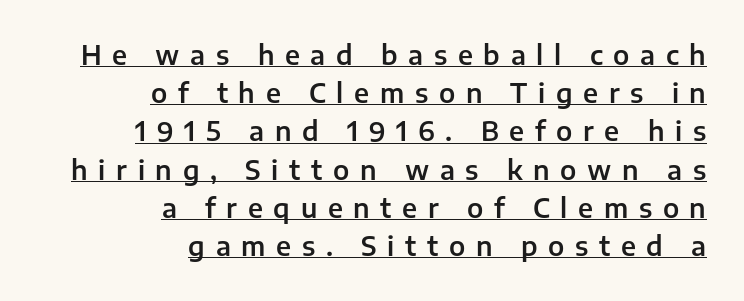
Honestly, the row spacing looks completely unremarkable. How are the letters spaced? Widely, with obvious added tracking. Quick note: not italic, upright. Right-aligned paragraph, ragged on the left.
